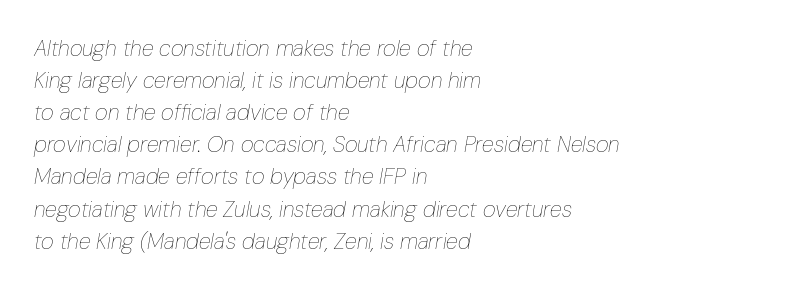
The image shows 22 px text type, italic (leaning right); set left-aligned, normal line spacing (1.46x), normal letter spacing, not underlined.
